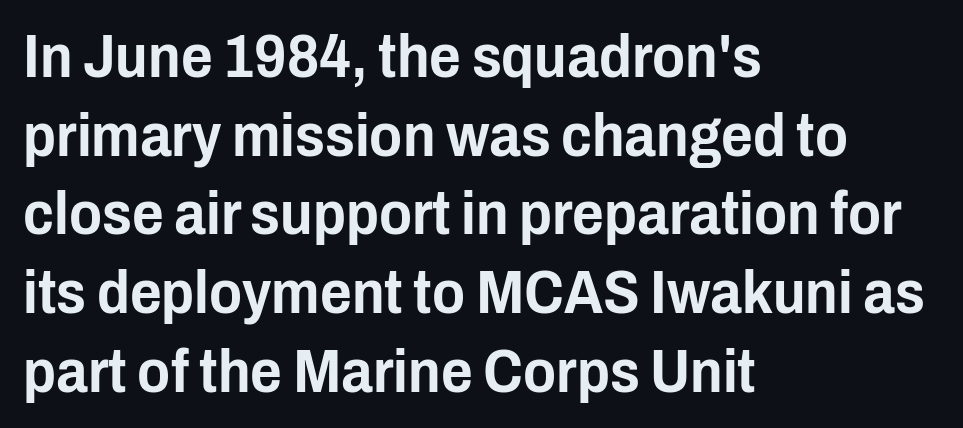
{"serif": "no", "italic": "no", "width": "condensed", "stroke_contrast": "low", "x_height": "medium", "monospaced": "no", "underline": "no", "align": "left", "line_spacing": "normal", "line_spacing_ratio": 1.29, "letter_spacing": "normal", "letter_spacing_em": 0.0, "glyph_px": 61}
